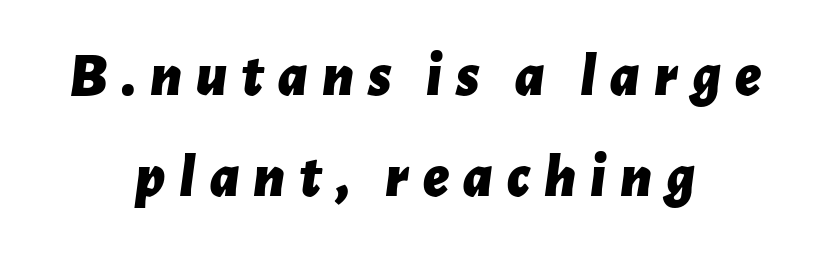
{"italic": "yes", "lean": "right", "slant_degrees": 7, "bold": "yes", "weight": "bold", "width": "normal", "stroke_contrast": "low", "x_height": "medium", "monospaced": "no", "underline": "no", "align": "center", "line_spacing": "normal", "line_spacing_ratio": 1.66, "letter_spacing": "wide", "letter_spacing_em": 0.23, "glyph_px": 61}
